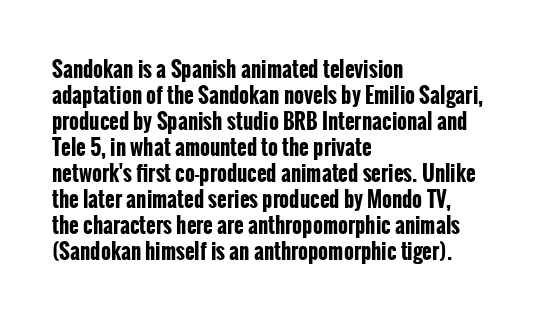
The image shows 21 px bold type, upright; set left-aligned, line spacing 1.24x, normal letter spacing, not underlined.
